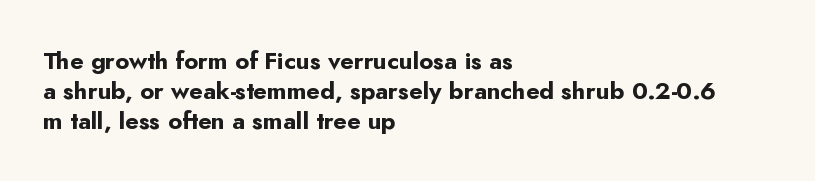
The image shows 24 px bold type, upright; set left-aligned, line spacing 1.24x, normal letter spacing, not underlined.
